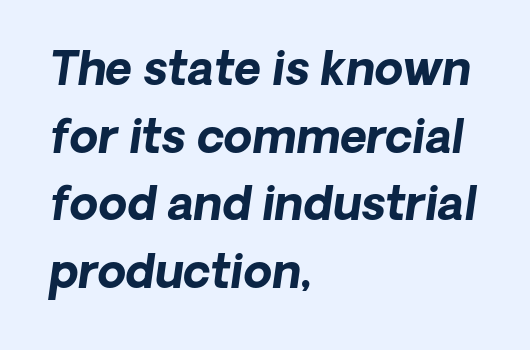
Q: Is the text bold? A: Yes.
Q: Is the text italic (slanted)? A: Yes, it leans right by about 8 degrees.
Q: Is the text underlined? A: No.
Q: How is the paragraph aligned? A: Left-aligned.
Q: Is the spacing between letters normal or unusually wide? A: Normal.
Q: Is the spacing between lines tight, normal or loose? A: Normal.
Q: Width (condensed, normal, or wide)? A: Normal.
Q: Stroke contrast? A: Low.
Q: x-height? A: Medium.
Q: Monospaced? A: No.
